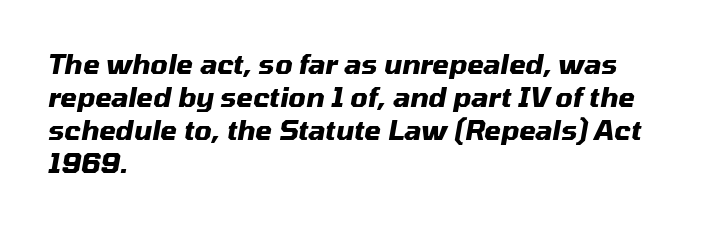
Is the type bold? Yes — the strokes are clearly thick and heavy. Unmarked baselines from the first word to the last. The whole block is typeset with a tilt. Nothing unusual about the tracking: characters are spaced as the font intends. The compositor pushed each line to the left boundary.
